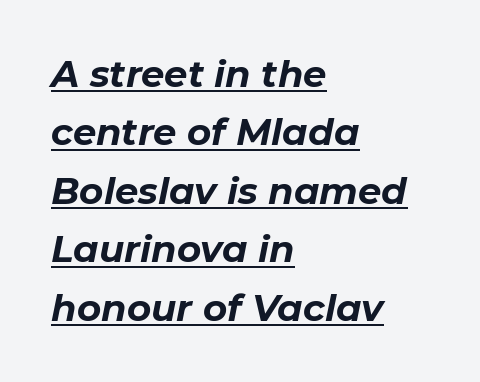
{"italic": "yes", "lean": "right", "slant_degrees": 11, "bold": "yes", "weight": "bold", "width": "normal", "stroke_contrast": "low", "x_height": "medium", "monospaced": "no", "underline": "yes", "align": "left", "line_spacing": "normal", "line_spacing_ratio": 1.58, "letter_spacing": "normal", "letter_spacing_em": 0.0, "glyph_px": 37}
